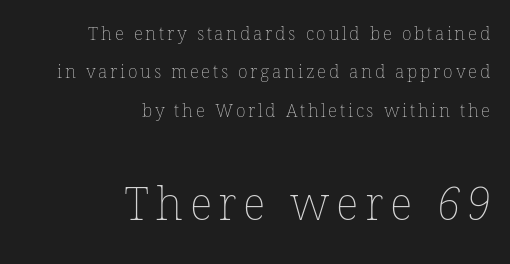
Q: Is the text bold? A: No.
Q: Is the text underlined? A: No.
Q: How is the paragraph aligned? A: Right-aligned.
Q: Is the spacing between lines tight, normal or loose? A: Loose.
Q: Which block of text is set in a larger size, the first (top) or the second (bottom)? A: The second (bottom) one.
Q: Width (condensed, normal, or wide)? A: Normal.
Q: Stroke contrast? A: Low.
Q: x-height? A: Medium.
Q: Monospaced? A: No.
